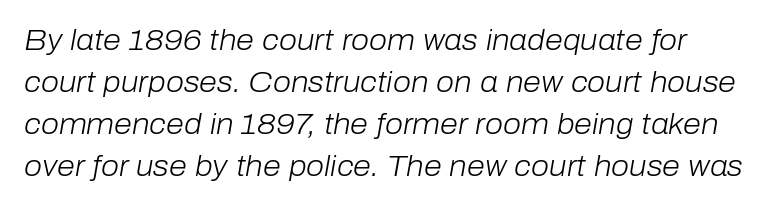
Q: Is the text bold? A: No.
Q: Is the text italic (slanted)? A: Yes, it leans right by about 10 degrees.
Q: Is the text underlined? A: No.
Q: Is the spacing between letters normal or unusually wide? A: Normal.
Q: Is the spacing between lines tight, normal or loose? A: Normal.
Q: Width (condensed, normal, or wide)? A: Normal.
Q: Stroke contrast? A: Low.
Q: x-height? A: Medium.
Q: Monospaced? A: No.
